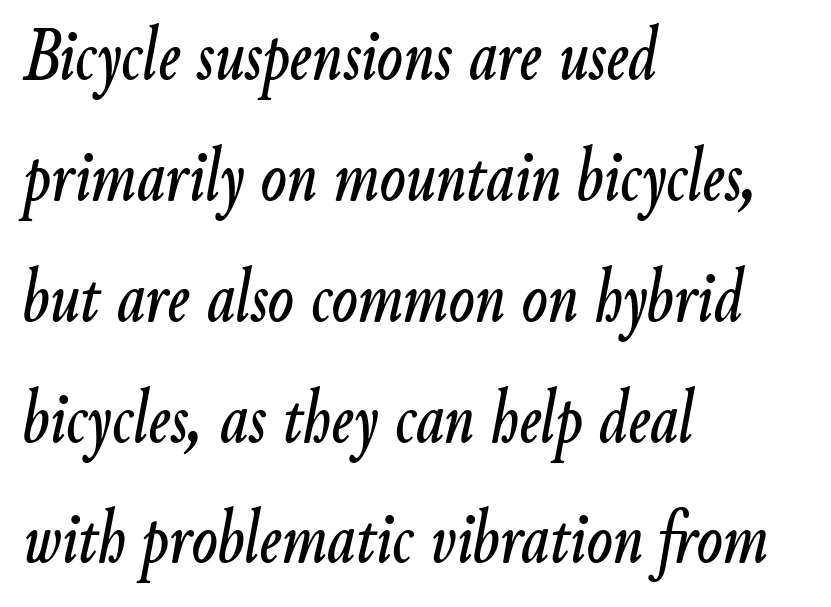
Q: Is the text italic (slanted)? A: Yes, it leans right by about 9 degrees.
Q: Is the text underlined? A: No.
Q: How is the paragraph aligned? A: Left-aligned.
Q: Is the spacing between letters normal or unusually wide? A: Normal.
Q: Is the spacing between lines tight, normal or loose? A: Normal.
Q: Width (condensed, normal, or wide)? A: Condensed.
Q: Stroke contrast? A: Low.
Q: x-height? A: Small.
Q: Monospaced? A: No.
